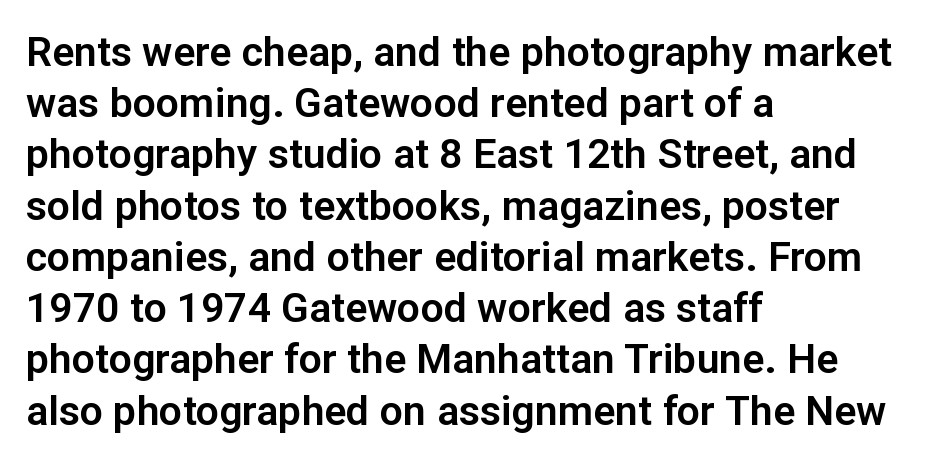
Q: Is the text italic (slanted)? A: No, it is upright.
Q: Is the typeface a serif or a sans-serif typeface? A: Sans-serif.
Q: Is the text underlined? A: No.
Q: How is the paragraph aligned? A: Left-aligned.
Q: Is the spacing between letters normal or unusually wide? A: Normal.
Q: Is the spacing between lines tight, normal or loose? A: Normal.
Q: Width (condensed, normal, or wide)? A: Normal.
Q: Stroke contrast? A: Low.
Q: x-height? A: Medium.
Q: Monospaced? A: No.
